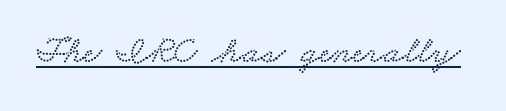
The image shows 38 px wide serif type; set normal letter spacing, underlined; low stroke contrast and a small x-height.
